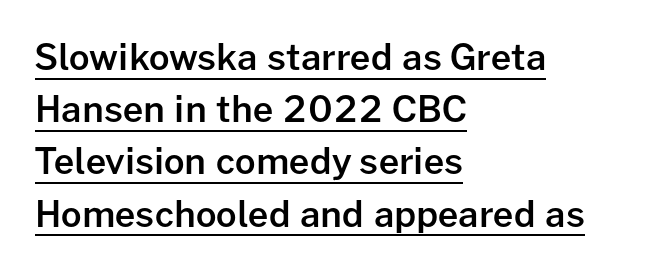
Q: Is the text bold? A: Semi-bold.
Q: Is the text italic (slanted)? A: No, it is upright.
Q: Is the typeface a serif or a sans-serif typeface? A: Sans-serif.
Q: Is the text underlined? A: Yes.
Q: How is the paragraph aligned? A: Left-aligned.
Q: Is the spacing between letters normal or unusually wide? A: Normal.
Q: Is the spacing between lines tight, normal or loose? A: Normal.
Q: Width (condensed, normal, or wide)? A: Normal.
Q: Stroke contrast? A: Low.
Q: x-height? A: Medium.
Q: Monospaced? A: No.
